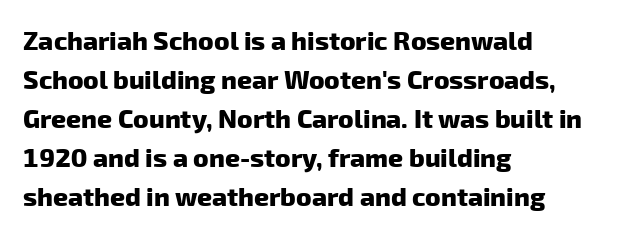
The foot of each line stays bare and open. Standard letterfit; no display-style spreading of the glyphs. Quick note: interline space is typical. If you drew a ruler down the left edge, every line would touch it.
